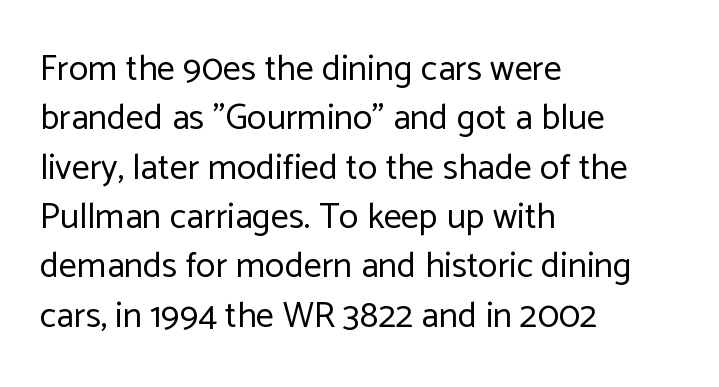
Q: Is the text bold? A: No.
Q: Is the text italic (slanted)? A: No, it is upright.
Q: Is the typeface a serif or a sans-serif typeface? A: Sans-serif.
Q: Is the text underlined? A: No.
Q: How is the paragraph aligned? A: Left-aligned.
Q: Is the spacing between letters normal or unusually wide? A: Normal.
Q: Is the spacing between lines tight, normal or loose? A: Normal.
Q: Width (condensed, normal, or wide)? A: Normal.
Q: Stroke contrast? A: Low.
Q: x-height? A: Medium.
Q: Monospaced? A: No.
